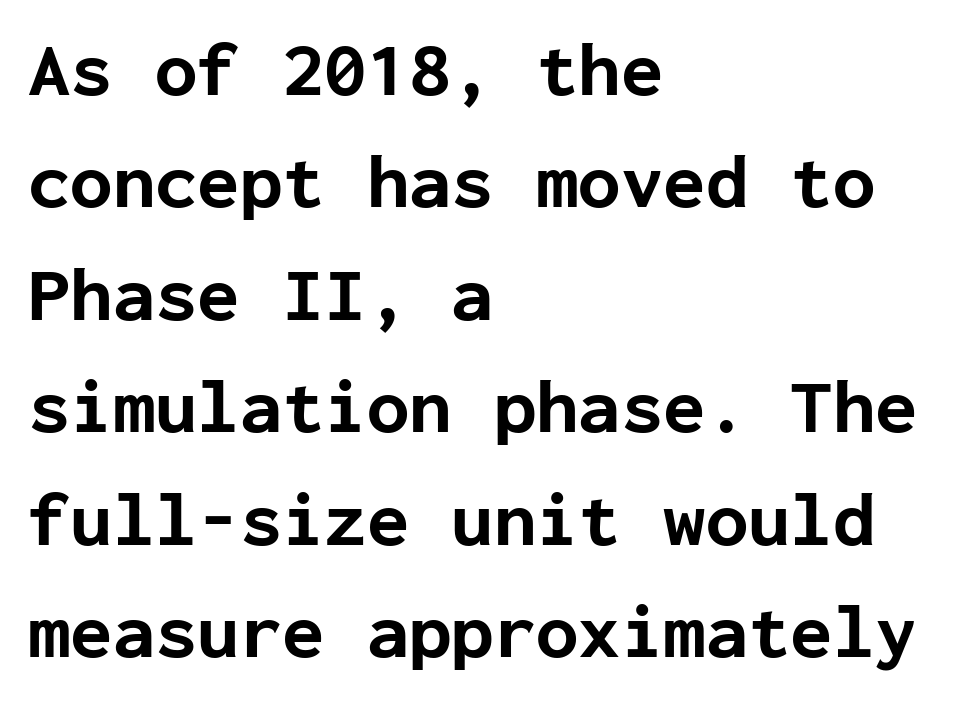
{"serif": "no", "italic": "no", "bold": "yes", "weight": "bold", "width": "normal", "stroke_contrast": "low", "x_height": "medium", "monospaced": "yes", "underline": "no", "align": "left", "line_spacing": "normal", "line_spacing_ratio": 1.46, "letter_spacing": "normal", "letter_spacing_em": 0.0, "glyph_px": 77}
